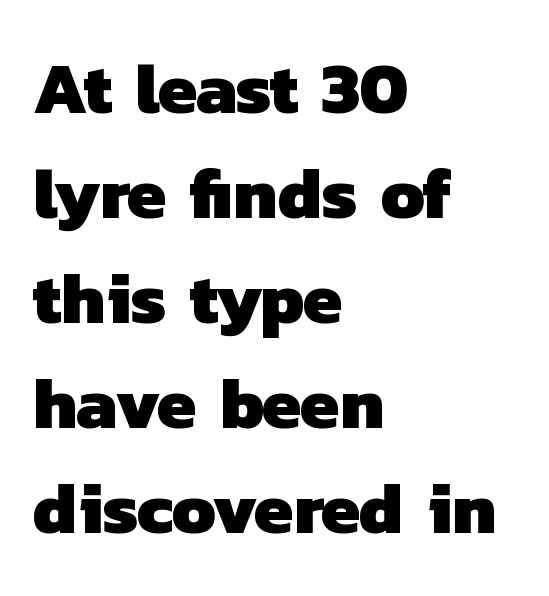
The image shows 72 px heavy sans-serif type; set left-aligned, normal line spacing (1.46x), normal letter spacing, not underlined; low stroke contrast and a medium x-height.
